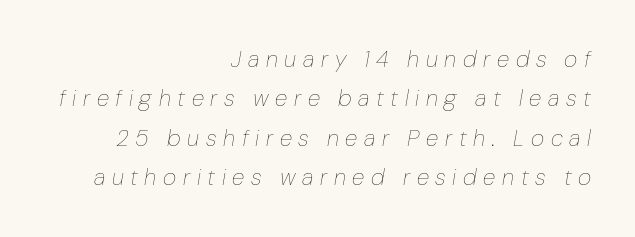
{"italic": "yes", "lean": "right", "slant_degrees": 10, "bold": "no", "underline": "no", "align": "right", "line_spacing_ratio": 1.71, "letter_spacing": "wide", "letter_spacing_em": 0.29, "glyph_px": 23}
